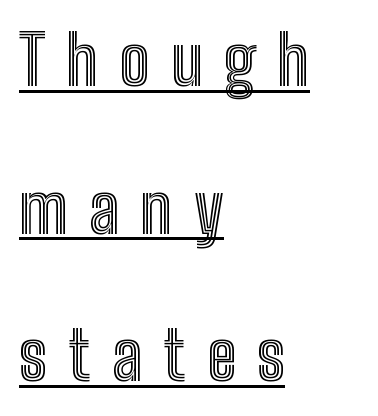
The rendering uses natural spacing where letterforms have individual widths. Unlike italic type, these characters show no tilt at all. Casual observation: everything's shoved over to the left. In terms of letterspacing, this is a distinctly airy, spread setting. A great deal of white space separates one row of letters from the next. A rule runs beneath these lines of type.
